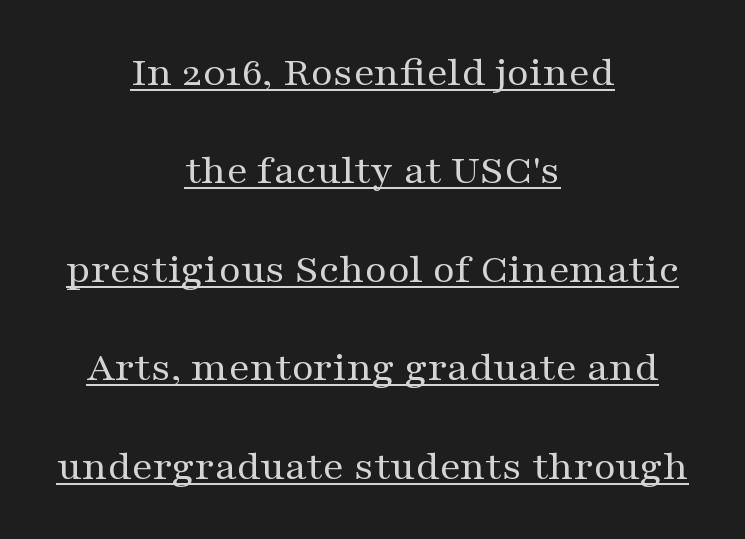
The image shows 43 px regular-weight, wide serif type, upright; set centered, loose line spacing (2.29x), normal letter spacing, underlined; medium stroke contrast and a medium x-height.
